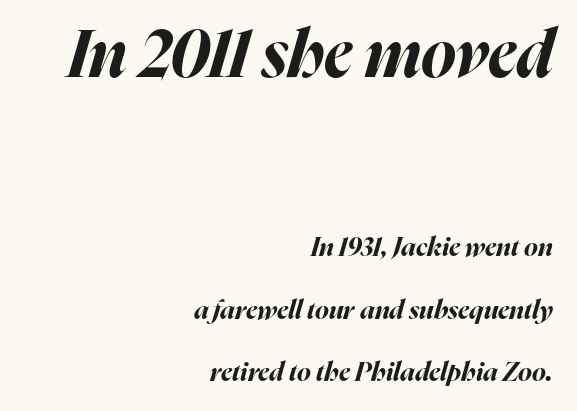
These lines keep a tight, regular rhythm from letter to letter. Just letters on the line, the space beneath them empty. Top chunk: large. Bottom chunk: small. Every character sits at an angle, as italics do.
